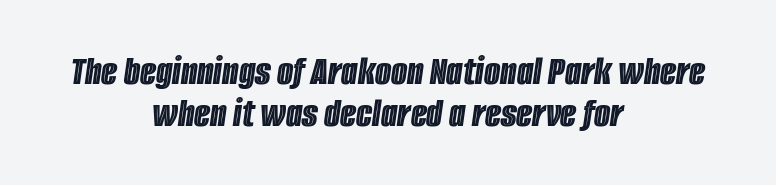
Q: Is the text italic (slanted)? A: Yes, it leans right by about 8 degrees.
Q: Is the text underlined? A: No.
Q: How is the paragraph aligned? A: Centered.
Q: Is the spacing between letters normal or unusually wide? A: Normal.
Q: Is the spacing between lines tight, normal or loose? A: Tight.
Q: Width (condensed, normal, or wide)? A: Condensed.
Q: x-height? A: Large.
Q: Monospaced? A: No.
